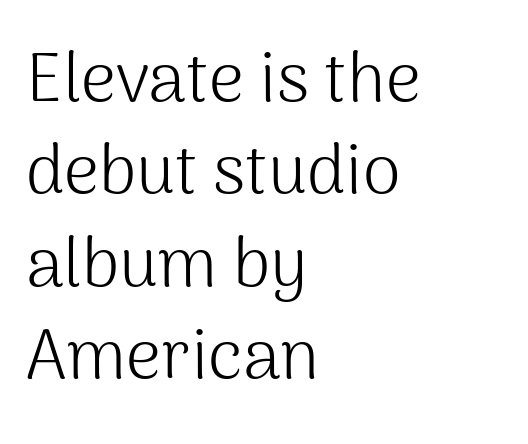
The image shows 69 px light sans-serif type, upright; set left-aligned, normal line spacing (1.34x), normal letter spacing, not underlined; medium stroke contrast and a medium x-height.
